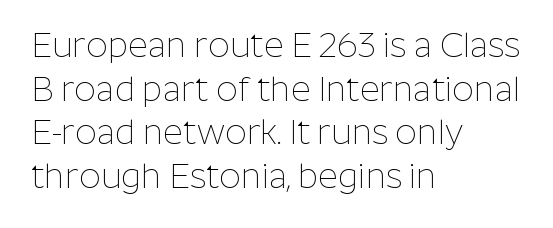
The image shows 34 px thin sans-serif type, upright; set left-aligned, normal line spacing (1.28x), normal letter spacing, not underlined; low stroke contrast and a medium x-height.
